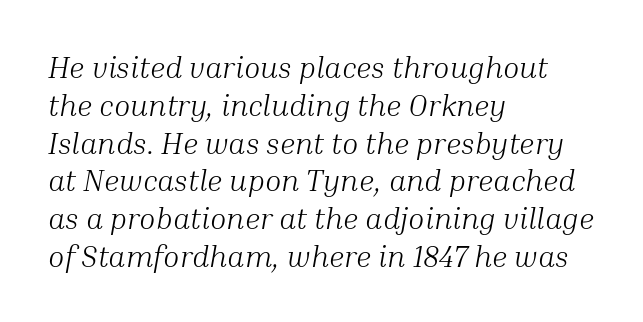
{"serif": "yes", "italic": "yes", "lean": "right", "slant_degrees": 10, "bold": "no", "weight": "light", "width": "normal", "stroke_contrast": "medium", "x_height": "medium", "monospaced": "no", "underline": "no", "align": "left", "line_spacing": "normal", "line_spacing_ratio": 1.26, "letter_spacing": "normal", "letter_spacing_em": 0.0, "glyph_px": 30}
